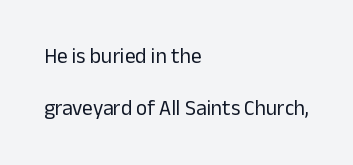
You could fit nearly another row in the gap between these rows. Short note: letters normally spaced. A quiet, ordinary-to-light weight characterises the typeface. Check under the words: just untouched page.
